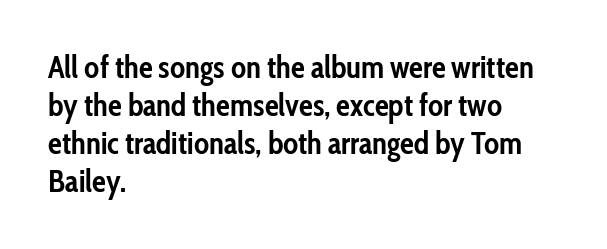
The rendering anchors every line to the left-hand side. The area under the type is left untouched. Default kerning and tracking; the words read as compact shapes. Strokes here are thick enough to call this a true bold.
